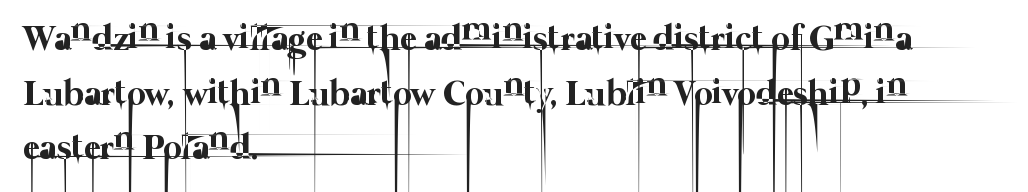
Q: Is the text bold? A: No.
Q: Is the text underlined? A: No.
Q: How is the paragraph aligned? A: Left-aligned.
Q: Is the spacing between letters normal or unusually wide? A: Normal.
Q: Is the spacing between lines tight, normal or loose? A: Normal.
Q: Width (condensed, normal, or wide)? A: Normal.
Q: Stroke contrast? A: Low.
Q: x-height? A: Medium.
Q: Monospaced? A: No.
